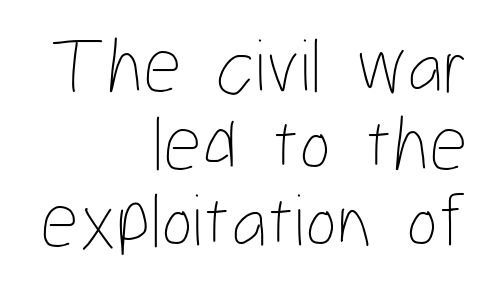
The space directly below the letters is spotless. Style check: upright. Is the type heavy? It reads as light-to-regular instead. One-word summary of the alignment: right. Glyph-to-glyph distance matches everyday printed text. Very little white space separates one row of letters from the next.
